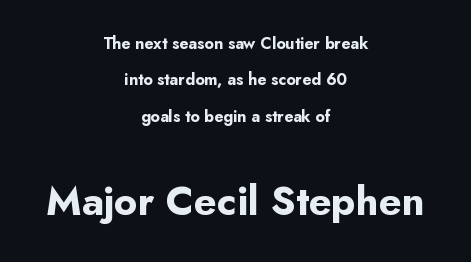
Q: Is the text bold? A: Yes.
Q: Is the text italic (slanted)? A: No, it is upright.
Q: Is the typeface a serif or a sans-serif typeface? A: Sans-serif.
Q: Is the text underlined? A: No.
Q: How is the paragraph aligned? A: Centered.
Q: Is the spacing between letters normal or unusually wide? A: Normal.
Q: Is the spacing between lines tight, normal or loose? A: Loose.
Q: Which block of text is set in a larger size, the first (top) or the second (bottom)? A: The second (bottom) one.
Q: Width (condensed, normal, or wide)? A: Normal.
Q: Stroke contrast? A: Low.
Q: x-height? A: Small.
Q: Monospaced? A: No.
